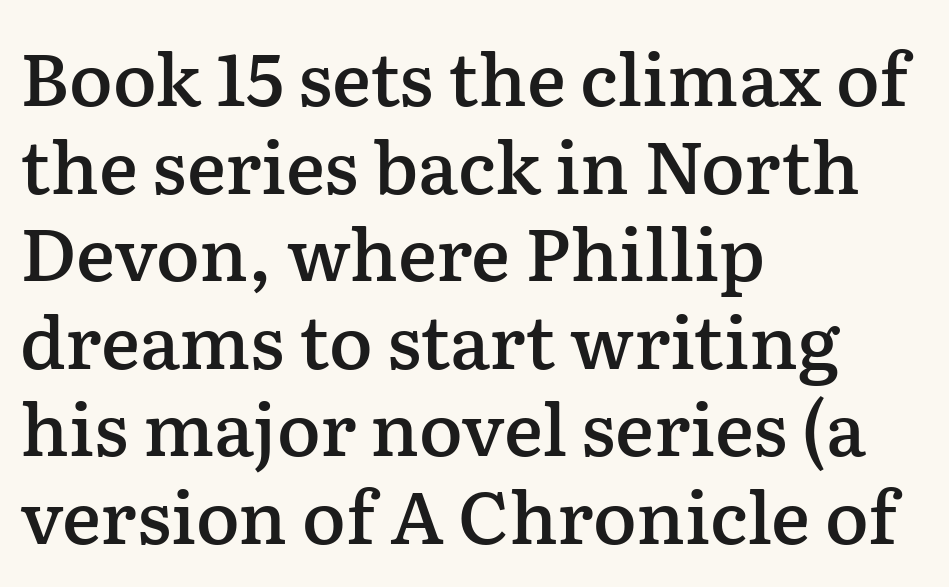
{"serif": "yes", "italic": "no", "bold": "semi", "weight": "semibold", "width": "normal", "stroke_contrast": "low", "x_height": "medium", "monospaced": "no", "underline": "no", "align": "left", "line_spacing_ratio": 1.2, "letter_spacing": "normal", "letter_spacing_em": 0.0, "glyph_px": 73}
